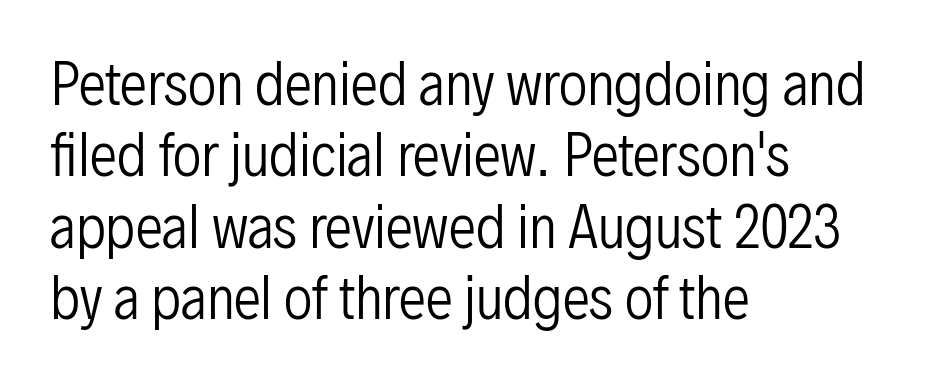
The string is rendered with underlining switched off. Default kerning and tracking; the words read as compact shapes. Designer's note — italics off, roman on. Unlike a traditional serif, this face leaves its strokes unadorned.
